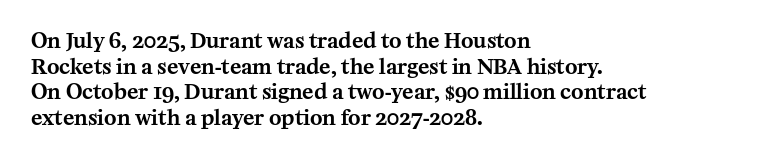
{"italic": "no", "underline": "no", "align": "left", "line_spacing_ratio": 1.22, "letter_spacing": "normal", "letter_spacing_em": 0.0, "glyph_px": 21}
